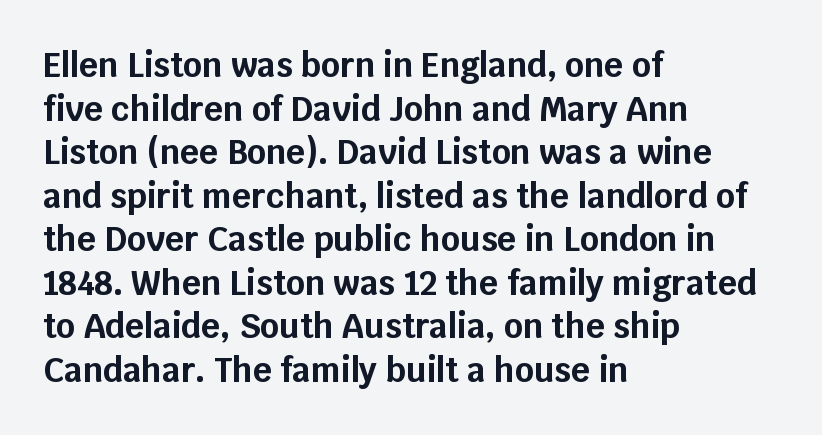
{"serif": "no", "italic": "no", "bold": "yes", "weight": "bold", "width": "normal", "stroke_contrast": "low", "x_height": "large", "monospaced": "no", "underline": "no", "align": "left", "line_spacing": "normal", "line_spacing_ratio": 1.32, "letter_spacing": "normal", "letter_spacing_em": 0.0, "glyph_px": 33}
